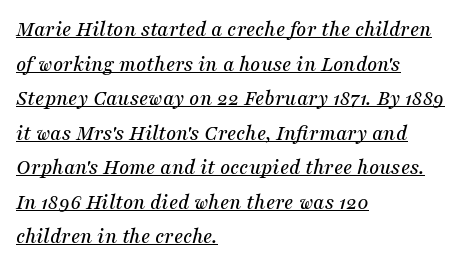
Compared with typical paragraphs, the rows here are spaced about the same. The sample's only ornament is a line tracing under the words. These lines were composed using italics. Line starts are locked; line ends wander. Tracking value appears to be zero — textbook default spacing.
